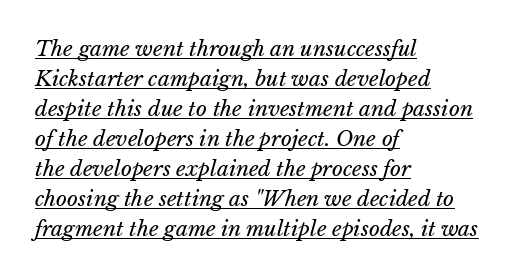
The image shows 21 px text type, italic (leaning right); set left-aligned, normal line spacing (1.43x), normal letter spacing, underlined.
